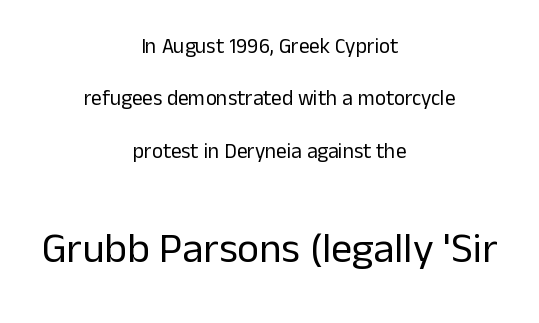
Q: Is the text bold? A: No.
Q: Is the text italic (slanted)? A: No, it is upright.
Q: Is the typeface a serif or a sans-serif typeface? A: Sans-serif.
Q: Is the text underlined? A: No.
Q: How is the paragraph aligned? A: Centered.
Q: Is the spacing between letters normal or unusually wide? A: Normal.
Q: Is the spacing between lines tight, normal or loose? A: Loose.
Q: Which block of text is set in a larger size, the first (top) or the second (bottom)? A: The second (bottom) one.
Q: Width (condensed, normal, or wide)? A: Normal.
Q: Stroke contrast? A: Low.
Q: x-height? A: Medium.
Q: Monospaced? A: No.
